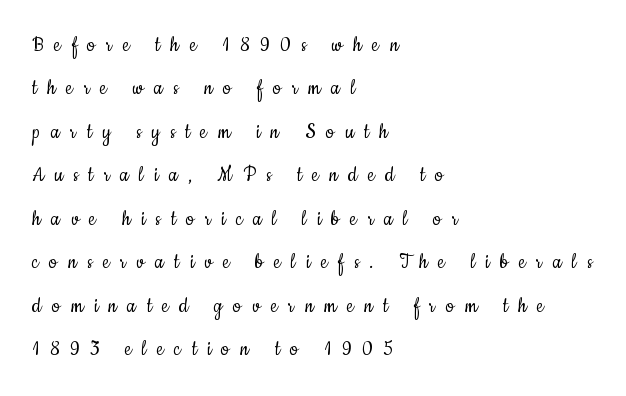
Stems here are at most as thick as an everyday book face. Every row of glyphs begins at an identical x-position on the left. Glyph-to-glyph distance is far greater than everyday printed text. Rule under the text: the space is simply empty.
